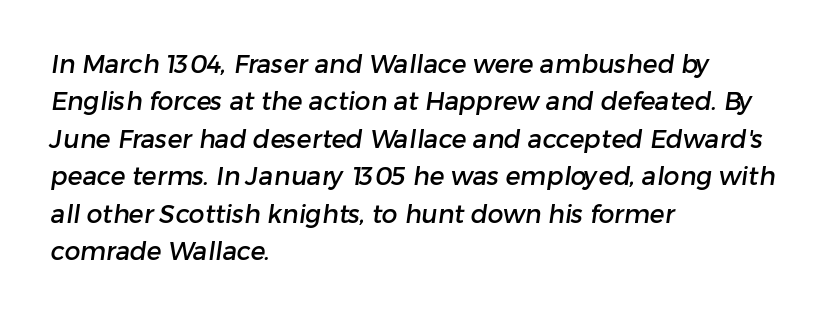
What's the leading like? Ordinary, nothing unusual. Default kerning and tracking; the words read as compact shapes. The foot of each line stays bare and open. Compared with a centered layout, this one pins lines to the left instead.
